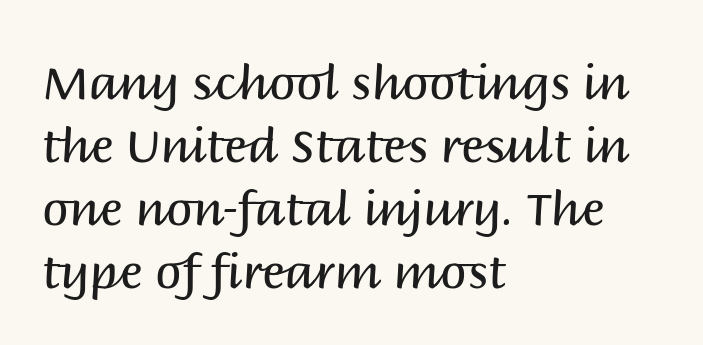
The image shows 47 px regular-weight sans-serif type; set left-aligned, normal line spacing (1.34x), normal letter spacing, not underlined; medium stroke contrast and a large x-height.
